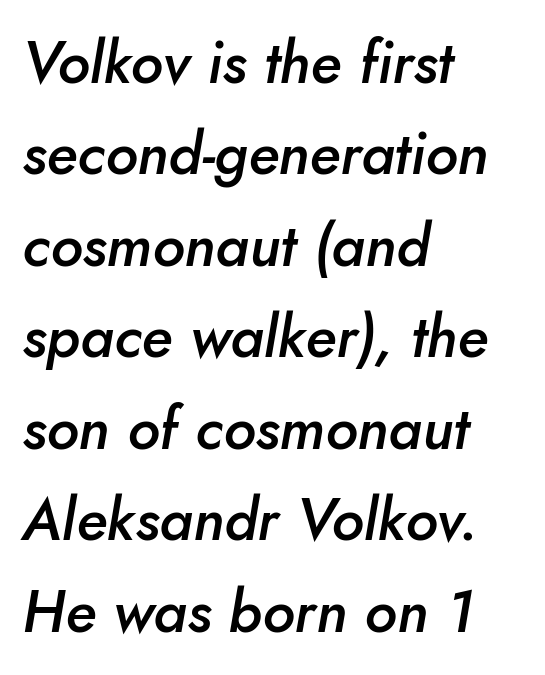
Q: Is the text bold? A: Semi-bold.
Q: Is the text italic (slanted)? A: Yes, it leans right by about 10 degrees.
Q: Is the text underlined? A: No.
Q: How is the paragraph aligned? A: Left-aligned.
Q: Is the spacing between letters normal or unusually wide? A: Normal.
Q: Is the spacing between lines tight, normal or loose? A: Normal.
Q: Width (condensed, normal, or wide)? A: Normal.
Q: Stroke contrast? A: Low.
Q: x-height? A: Small.
Q: Monospaced? A: No.
